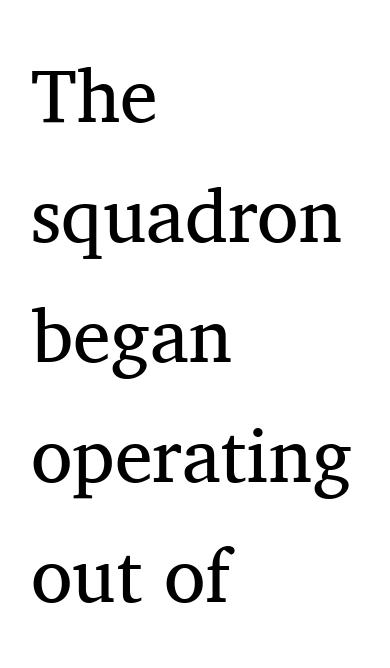
Q: Is the text bold? A: No.
Q: Is the text italic (slanted)? A: No, it is upright.
Q: Is the typeface a serif or a sans-serif typeface? A: Serif.
Q: Is the text underlined? A: No.
Q: How is the paragraph aligned? A: Left-aligned.
Q: Is the spacing between letters normal or unusually wide? A: Normal.
Q: Is the spacing between lines tight, normal or loose? A: Normal.
Q: Width (condensed, normal, or wide)? A: Normal.
Q: Stroke contrast? A: Medium.
Q: x-height? A: Medium.
Q: Monospaced? A: No.
